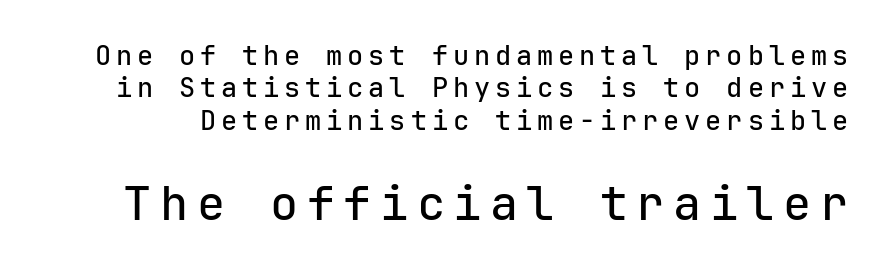
Scale increases going downward across the two blocks. The characters display no serif detailing; their extremities are plain. The zone under the glyphs is completely vacant. The typography opts for an upright posture over an oblique one.
